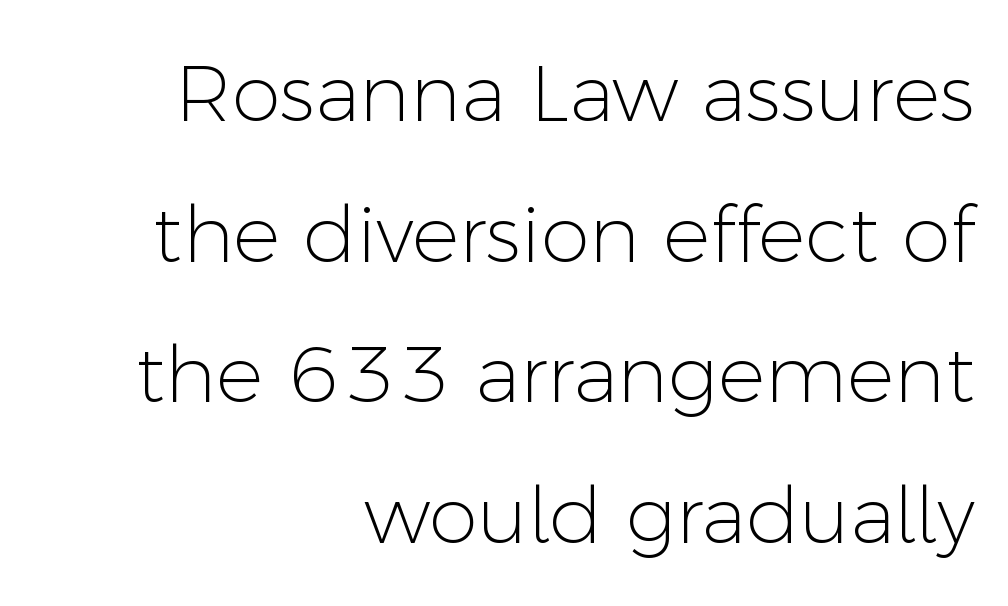
Q: Is the text bold? A: No.
Q: Is the text italic (slanted)? A: No, it is upright.
Q: Is the typeface a serif or a sans-serif typeface? A: Sans-serif.
Q: Is the text underlined? A: No.
Q: How is the paragraph aligned? A: Right-aligned.
Q: Is the spacing between letters normal or unusually wide? A: Normal.
Q: Width (condensed, normal, or wide)? A: Normal.
Q: Stroke contrast? A: Low.
Q: x-height? A: Medium.
Q: Monospaced? A: No.
